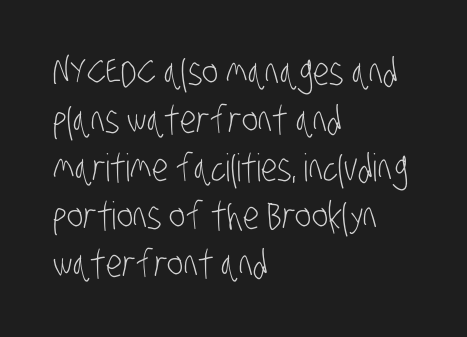
Examine the stroke ends and you'll find no serifs. Reading down the column, the eye jumps a familiar distance to each next line. Tracking here is standard; glyphs follow each other at the usual distance. Heaviness? Minimal to ordinary, like unemphasized prose. A typesetter would call this proportional, since set widths differ per character. The space directly below the letters is spotless.
